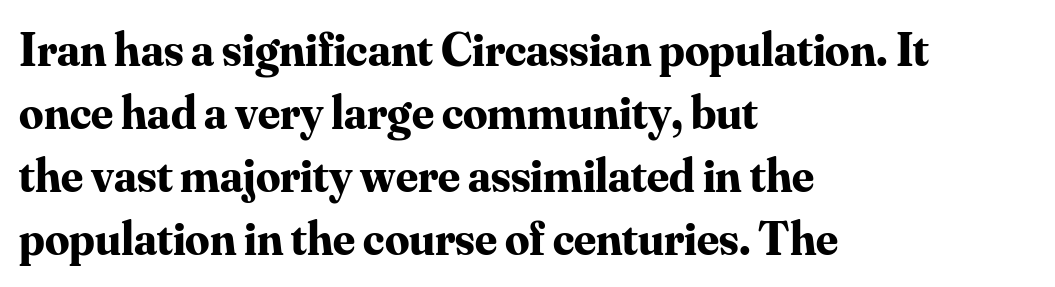
The letters advance in unequal steps, a hallmark of proportional type. Is this a sans? No — the strokes have serifs. Chunky letters — that's bold for sure. The font's upright variant was chosen for this text. Letters rest on an invisible, unmarked baseline. These lines keep a tight, regular rhythm from letter to letter.
